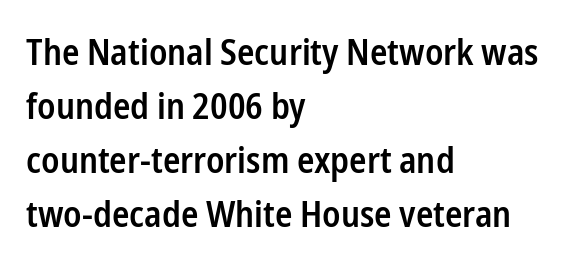
Strokes here are thickened, but only to semibold level. Posture: upright roman. The strip under each line holds only bare page. Are there feet on the stems? There aren't — it's a sans.
